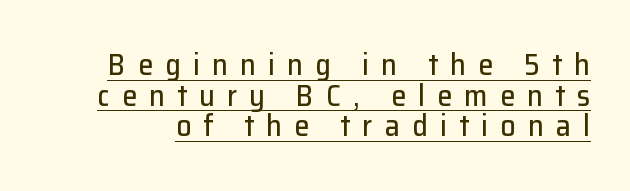
{"serif": "no", "italic": "no", "width": "normal", "stroke_contrast": "low", "x_height": "medium", "monospaced": "no", "underline": "yes", "line_spacing": "tight", "line_spacing_ratio": 1.02, "letter_spacing": "wide", "letter_spacing_em": 0.41, "glyph_px": 30}
